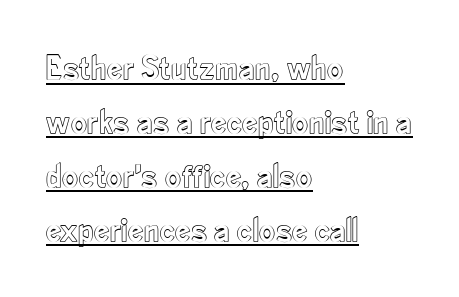
Standard letterfit; no display-style spreading of the glyphs. The passage shown is typed in a proportional face where columns would drift. This rendering features underlined lettering. Rows of type keep a routine distance in the vertical direction. The specimen reads as upright at a glance. The typesetter chose a ragged-right arrangement here.
